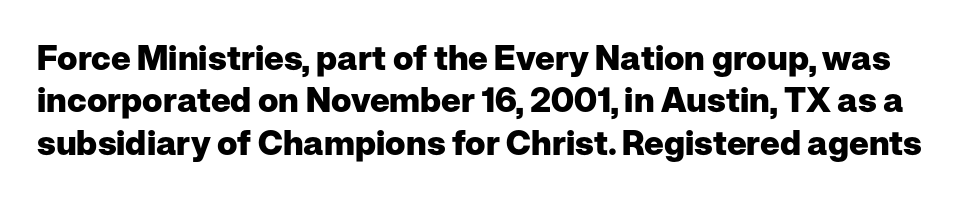
The image shows 34 px heavy sans-serif type, upright; set normal line spacing (1.25x), normal letter spacing, not underlined; low stroke contrast and a medium x-height.
